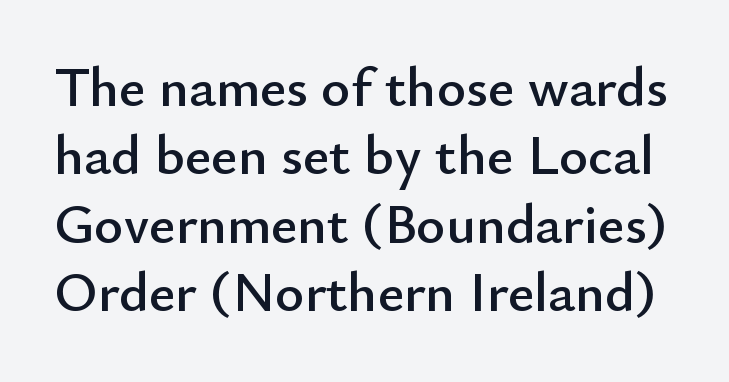
The image shows 56 px sans-serif type, upright; set line spacing 1.22x, normal letter spacing, not underlined; low stroke contrast and a small x-height.
